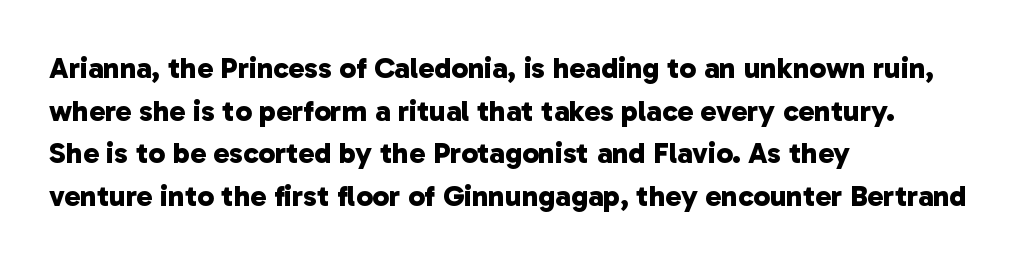
Teacher's note: observe the even left margin — that is flush-left alignment. Looks like regular typesetting: each glyph gets only the width it needs. Students, note that the glyphs here touch the page at normal intervals. Set as a true bold cut, around the 700 mark. Regarding leading, the lines here are spaced in the standard way.
